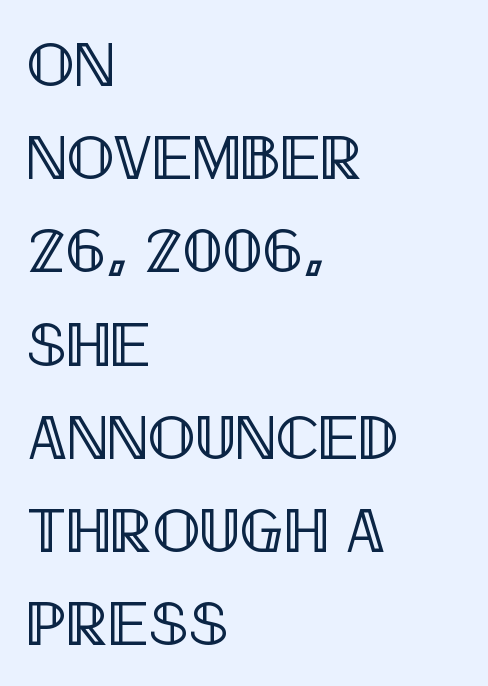
Does the leading feel generous? No, just average. These lines are rendered in a variable-pitch font. Tracking here is standard; glyphs follow each other at the usual distance. Compared with a centered layout, this one pins lines to the left instead.
